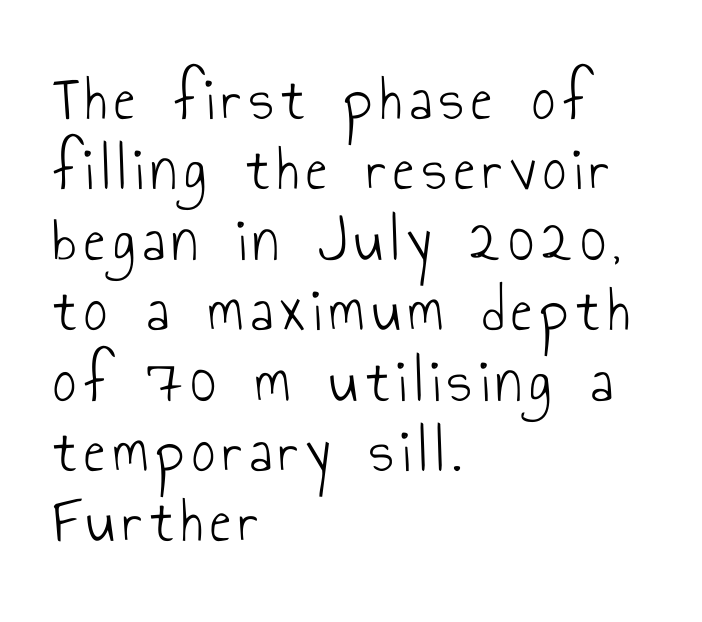
The designer went with a sans here, leaving each stem footless. Unmarked baselines from the first word to the last. The weight tops out at a normal text grade. Do the characters align in a grid? No, the font is proportional.
